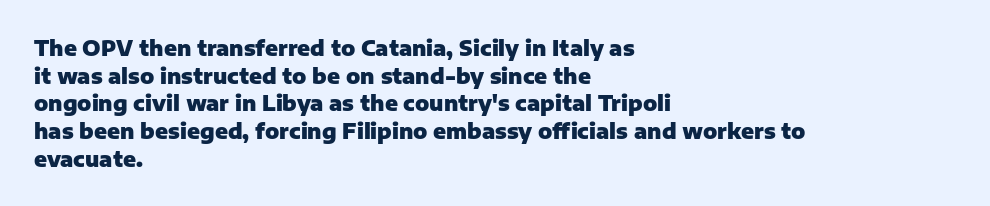
{"italic": "no", "bold": "yes", "underline": "no", "align": "left", "line_spacing": "normal", "line_spacing_ratio": 1.32, "letter_spacing": "normal", "letter_spacing_em": 0.0, "glyph_px": 21}
